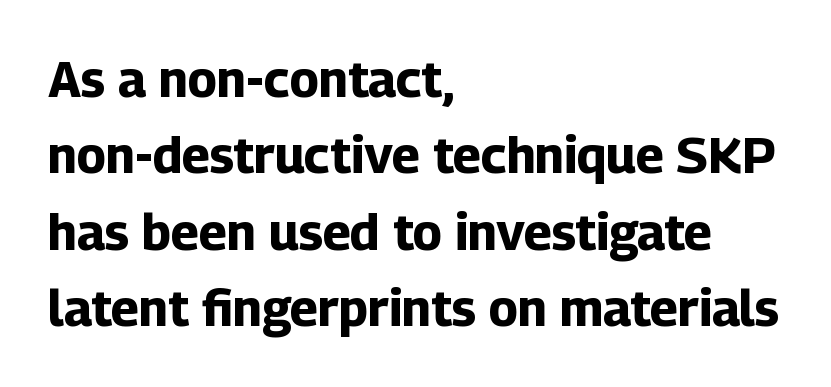
The image shows 50 px bold sans-serif type, upright; set left-aligned, normal line spacing (1.53x), normal letter spacing, not underlined; low stroke contrast and a medium x-height.
